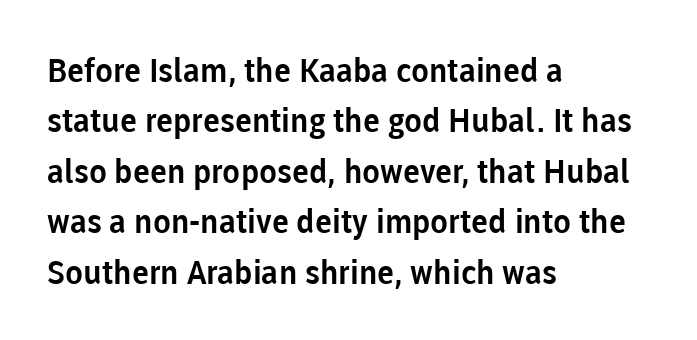
The image shows 33 px sans-serif type, upright; set left-aligned, normal line spacing (1.53x), normal letter spacing, not underlined; low stroke contrast and a medium x-height.
